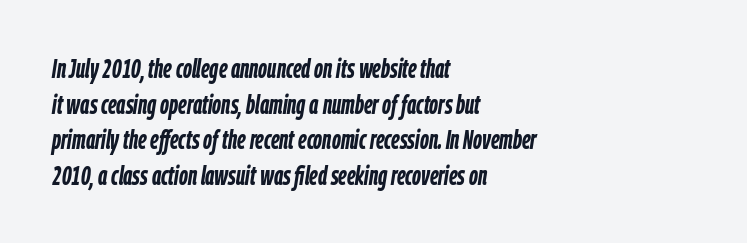
The text block is weighted toward the left margin, trailing off unevenly rightward. Style check: oblique. Leading matches the norm, producing a regular column. Has an underline been added? It has not. Heft: maximum for text — a bold. No extra tracking has been applied to these lines.
